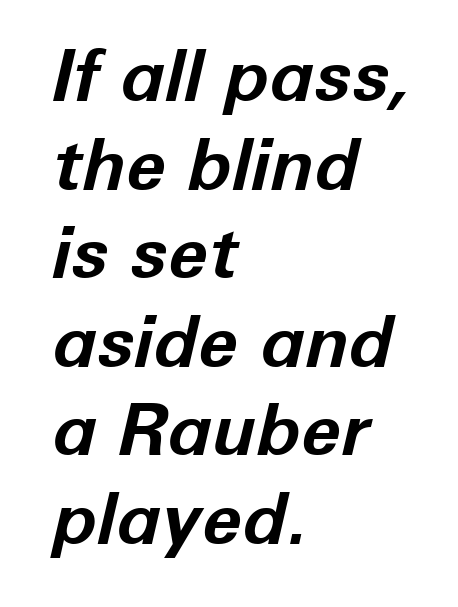
Look at the tracking — it's just the regular setting, nothing added. The baseline area is clear. The strokes are fattened all the way to bold. Compared with ordinary roman type, these characters are visibly tilted. Caption: multi-line text, flush left, ragged right. The passage shown is typed in a proportional face where columns would drift.
